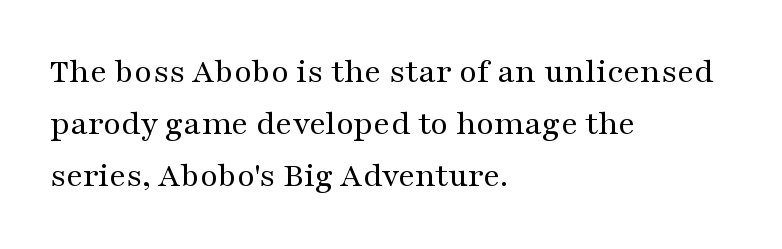
The image shows 36 px regular-weight, wide serif type, upright; set left-aligned, normal line spacing (1.45x), normal letter spacing, not underlined; medium stroke contrast and a medium x-height.
